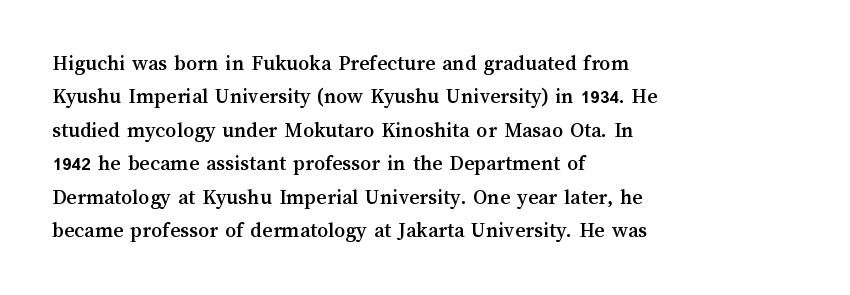
Regarding leading, the lines here are spaced in the standard way. The typography opts for an upright posture over an oblique one. Caption: multi-line text, flush left, ragged right. Nothing unusual about the tracking: characters are spaced as the font intends.
